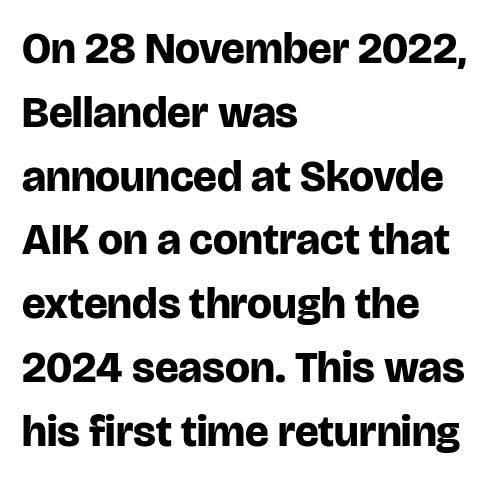
{"serif": "no", "italic": "no", "bold": "yes", "weight": "bold", "width": "normal", "stroke_contrast": "low", "x_height": "large", "monospaced": "no", "underline": "no", "align": "left", "line_spacing": "normal", "line_spacing_ratio": 1.45, "letter_spacing": "normal", "letter_spacing_em": 0.0, "glyph_px": 44}
